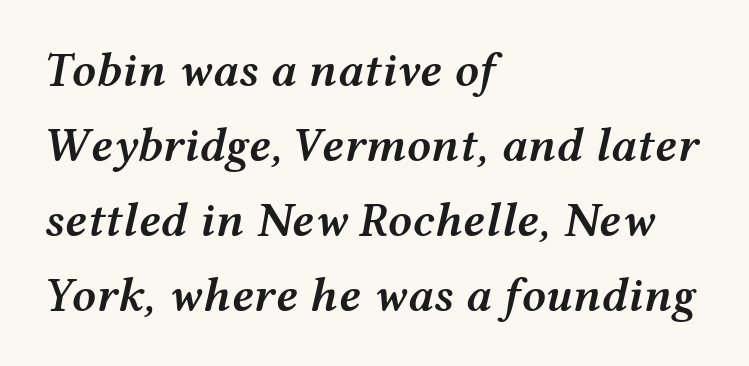
Q: Is the text bold? A: Semi-bold.
Q: Is the text italic (slanted)? A: Yes, it leans right by about 12 degrees.
Q: Is the text underlined? A: No.
Q: How is the paragraph aligned? A: Left-aligned.
Q: Is the spacing between letters normal or unusually wide? A: Normal.
Q: Is the spacing between lines tight, normal or loose? A: Normal.
Q: Width (condensed, normal, or wide)? A: Wide.
Q: Stroke contrast? A: Medium.
Q: x-height? A: Medium.
Q: Monospaced? A: No.
